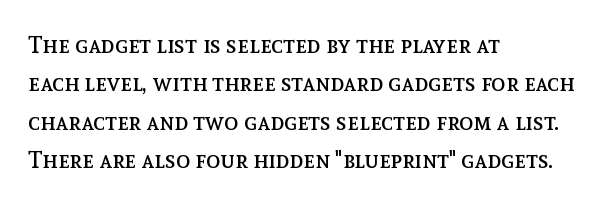
The image shows 24 px text type, upright; set left-aligned, normal line spacing (1.6x), normal letter spacing, not underlined.
